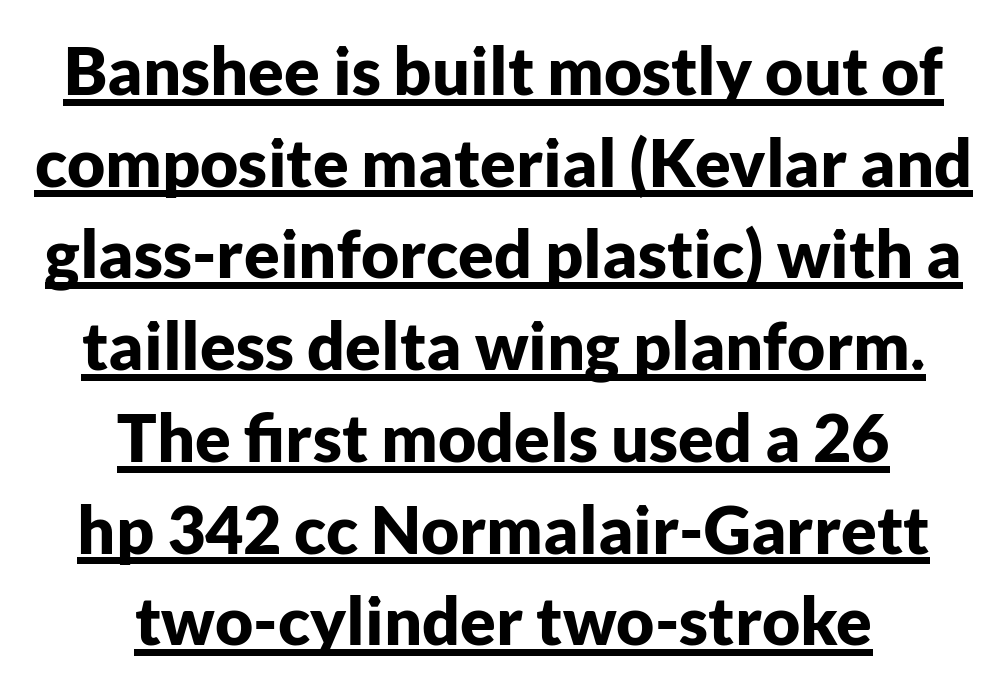
Q: Is the text bold? A: Yes.
Q: Is the text italic (slanted)? A: No, it is upright.
Q: Is the typeface a serif or a sans-serif typeface? A: Sans-serif.
Q: Is the text underlined? A: Yes.
Q: How is the paragraph aligned? A: Centered.
Q: Is the spacing between letters normal or unusually wide? A: Normal.
Q: Is the spacing between lines tight, normal or loose? A: Normal.
Q: Width (condensed, normal, or wide)? A: Normal.
Q: Stroke contrast? A: Low.
Q: x-height? A: Medium.
Q: Monospaced? A: No.
